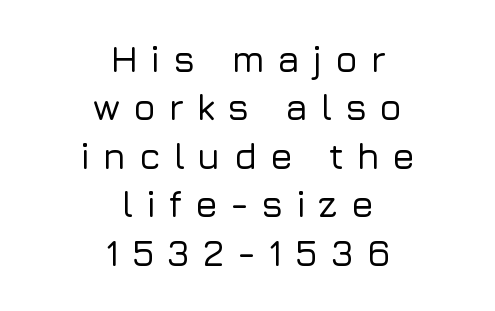
The image shows 37 px sans-serif type, upright; set centered, normal line spacing (1.31x), unusually wide letter spacing (+0.34 em), not underlined; low stroke contrast and a medium x-height.
